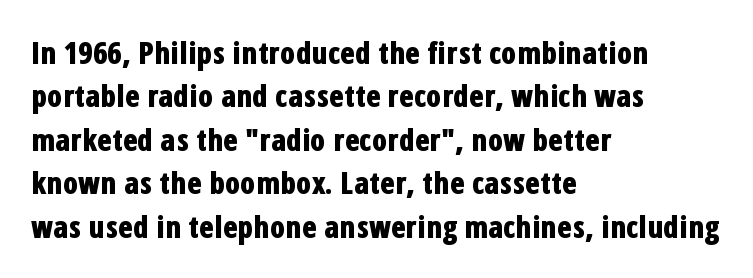
The image shows 30 px bold, condensed sans-serif type, upright; set left-aligned, normal line spacing (1.45x), normal letter spacing, not underlined; low stroke contrast and a medium x-height.
